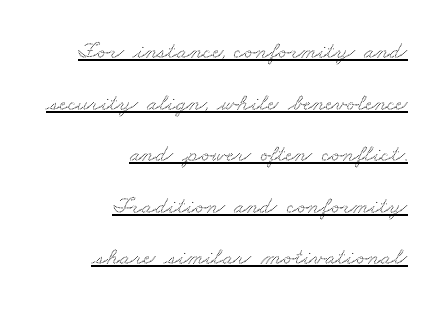
The image shows 24 px text type; set right-aligned, loose line spacing (2.15x), normal letter spacing, underlined.
